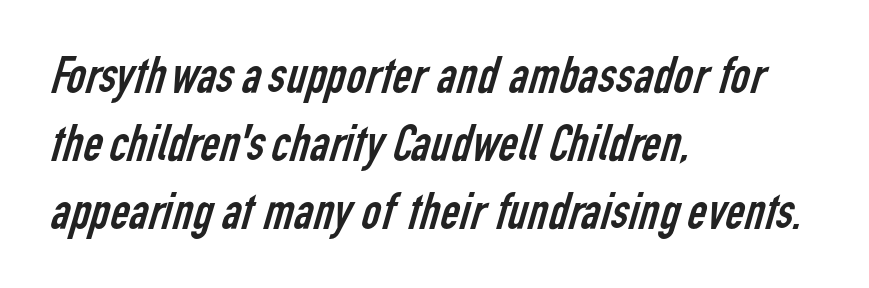
The image shows 53 px regular-weight, condensed sans-serif type; set left-aligned, normal line spacing (1.28x), normal letter spacing, not underlined; low stroke contrast and a medium x-height.
